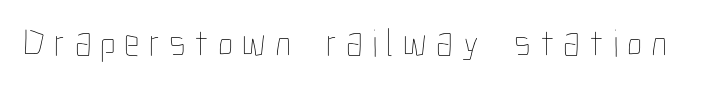
Posture: upright roman. Letters have the restrained weight of plain body copy at most. Each letter keeps its own natural width here, so spacing adapts to shape. The horizontal fit of the characters is loose and conspicuously gappy. The glyphs are unaccompanied by any horizontal stroke below them.
